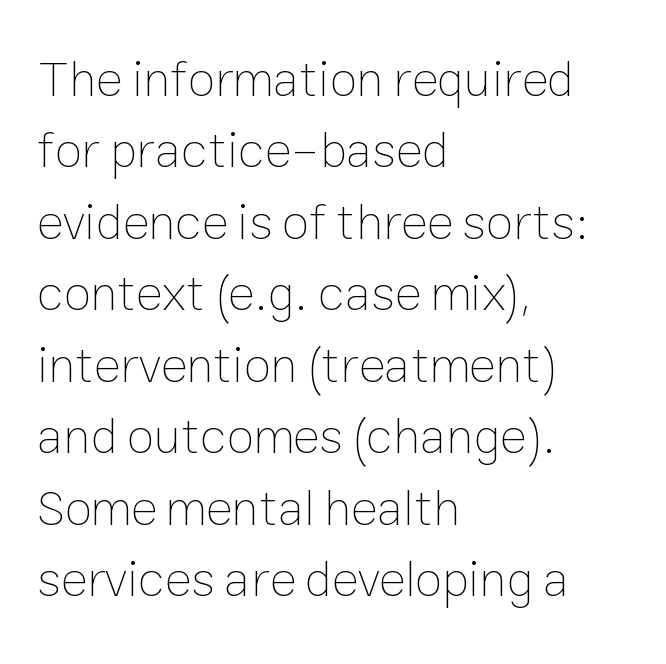
Is this a fixed-width face? No — the glyphs have proportional, varying widths. No letter is thick-stroked: the sample isn't bold. Ascenders rise straight up at ninety degrees. Plain, unruled lines of type. Successive baselines arrive at the customary interval. The passage is arranged the way most books set body copy — flush left.
